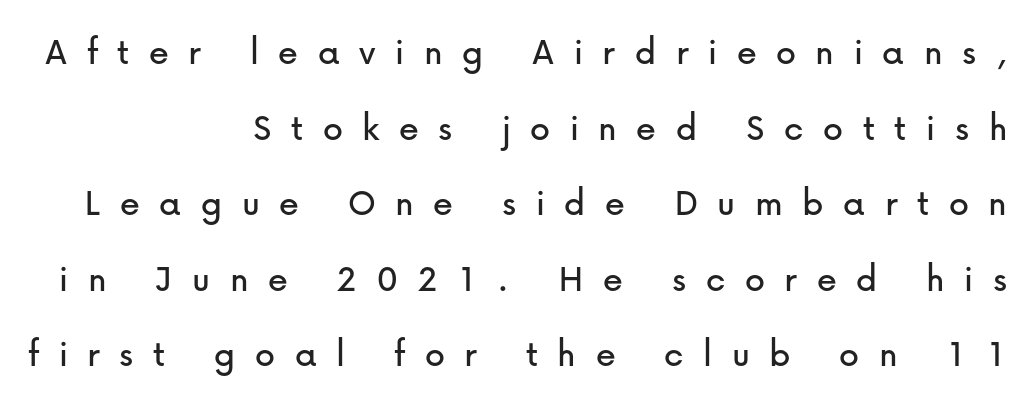
The image shows 40 px sans-serif type, upright; set right-aligned, line spacing 1.89x, unusually wide letter spacing (+0.49 em), not underlined; low stroke contrast and a medium x-height.
